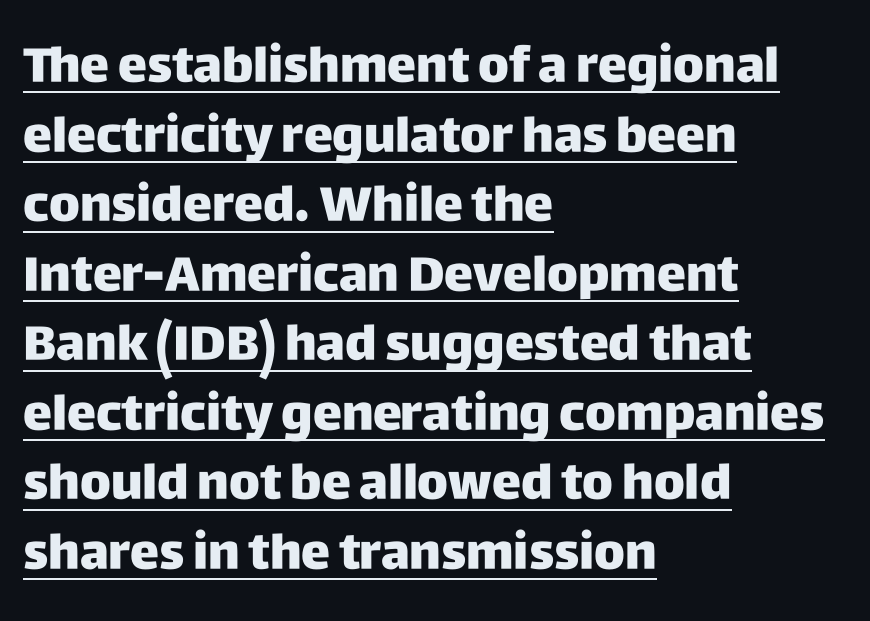
Q: Is the text bold? A: Yes.
Q: Is the text italic (slanted)? A: No, it is upright.
Q: Is the typeface a serif or a sans-serif typeface? A: Sans-serif.
Q: Is the text underlined? A: Yes.
Q: How is the paragraph aligned? A: Left-aligned.
Q: Is the spacing between letters normal or unusually wide? A: Normal.
Q: Is the spacing between lines tight, normal or loose? A: Normal.
Q: Width (condensed, normal, or wide)? A: Normal.
Q: Stroke contrast? A: Low.
Q: x-height? A: Large.
Q: Monospaced? A: No.
